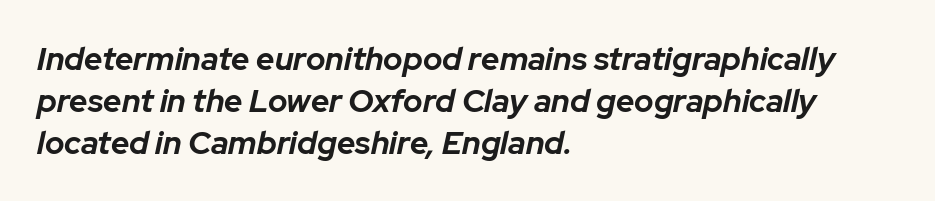
The image shows 32 px bold type, italic (leaning right); set left-aligned, normal line spacing (1.31x), normal letter spacing, not underlined; low stroke contrast and a medium x-height.
